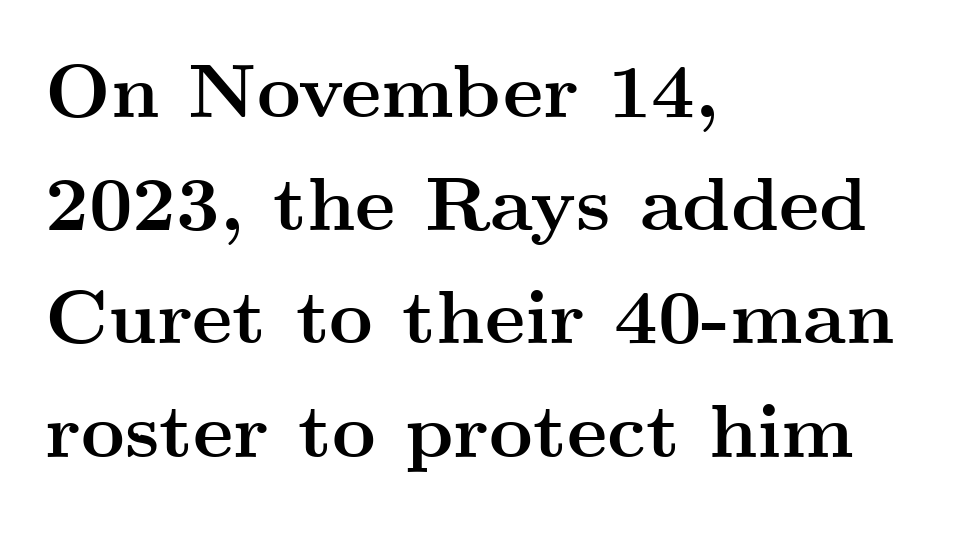
Q: Is the text bold? A: Yes.
Q: Is the text italic (slanted)? A: No, it is upright.
Q: Is the typeface a serif or a sans-serif typeface? A: Serif.
Q: Is the text underlined? A: No.
Q: How is the paragraph aligned? A: Left-aligned.
Q: Is the spacing between letters normal or unusually wide? A: Normal.
Q: Is the spacing between lines tight, normal or loose? A: Normal.
Q: Width (condensed, normal, or wide)? A: Wide.
Q: Stroke contrast? A: Medium.
Q: x-height? A: Small.
Q: Monospaced? A: No.
